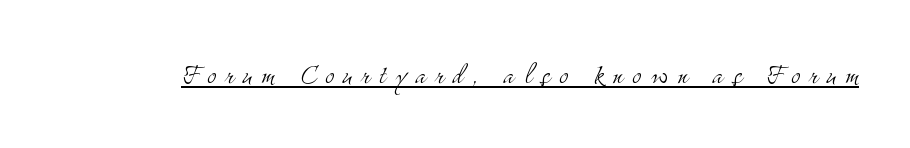
The letterforms stand isolated, each surrounded by extra space. Spacing verdict: proportional, widths tailored to each character. What kind of face is this? One with serifs.
